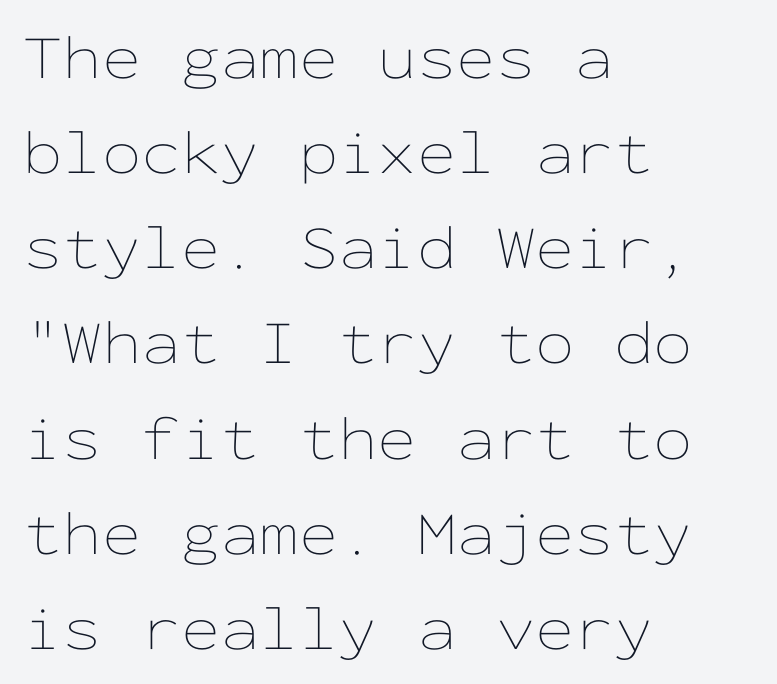
The image shows 63 px thin, wide type, upright, monospaced; set left-aligned, normal line spacing (1.51x), normal letter spacing, not underlined; low stroke contrast and a medium x-height.
